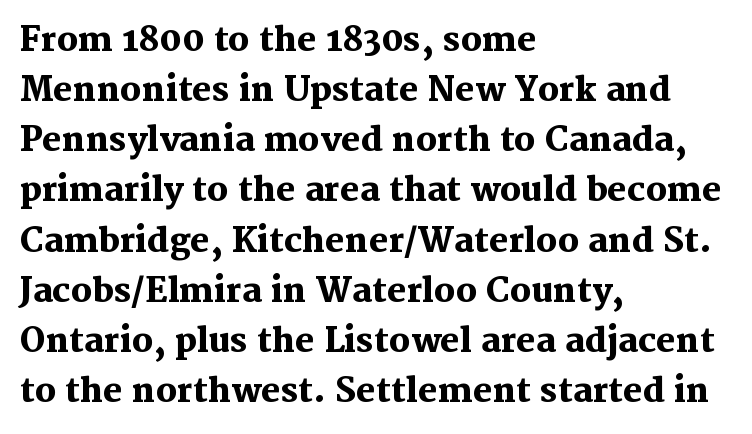
{"serif": "yes", "italic": "no", "bold": "yes", "weight": "heavy", "width": "normal", "stroke_contrast": "medium", "x_height": "medium", "monospaced": "no", "underline": "no", "align": "left", "line_spacing": "normal", "line_spacing_ratio": 1.52, "letter_spacing": "normal", "letter_spacing_em": 0.0, "glyph_px": 33}
